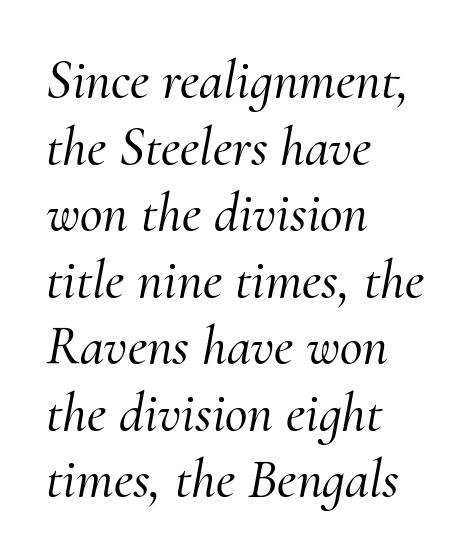
The image shows 55 px serif type, italic (leaning right); set left-aligned, line spacing 1.21x, normal letter spacing, not underlined; medium stroke contrast and a small x-height.
